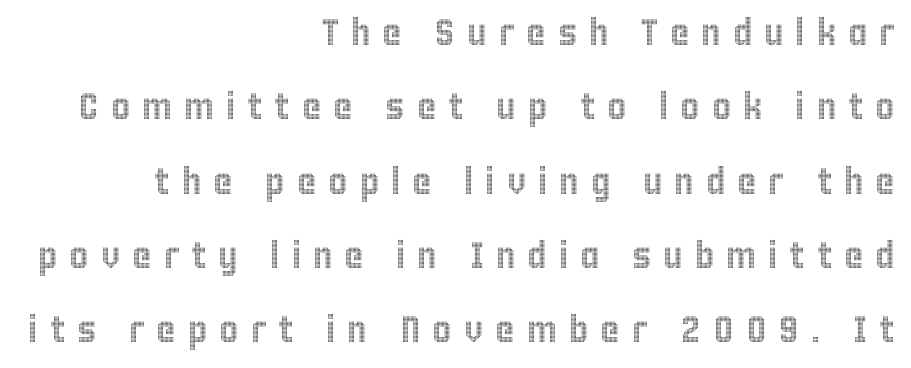
These lines were composed using upright roman letters. Tracking value appears strongly positive — letters spread wide. Students, observe: this is what heavily led, spacious text looks like. Each row of text sits above clean, open space. Notice how the passage keeps a crisp vertical edge on the right only.
